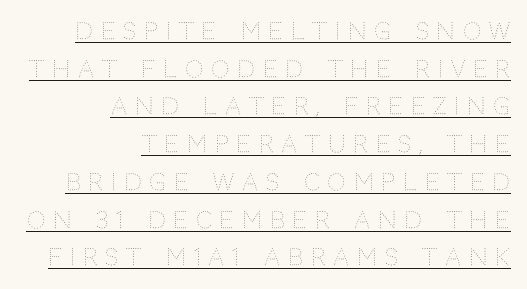
The image shows 23 px text type, upright; set right-aligned, normal line spacing (1.64x), unusually wide letter spacing (+0.34 em), underlined.
